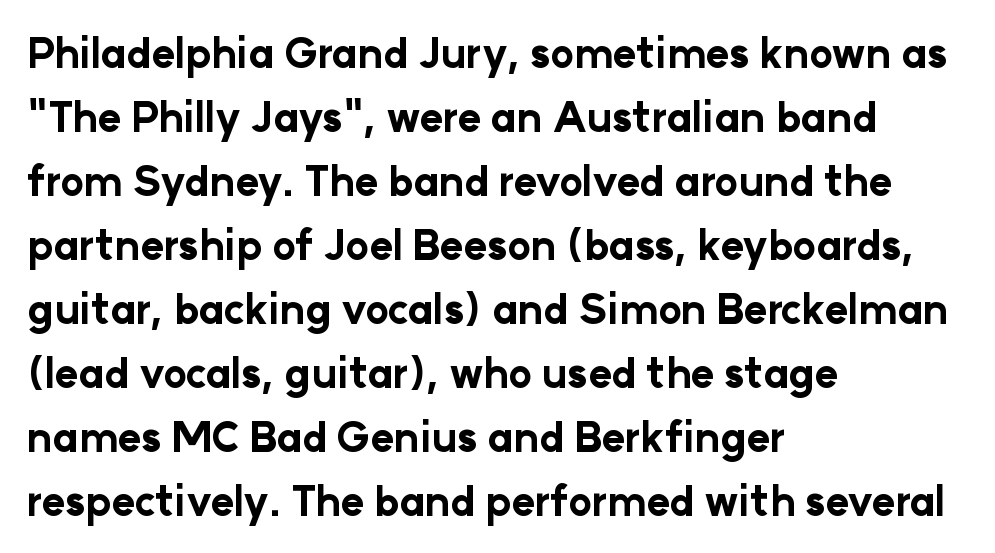
The image shows 40 px bold sans-serif type, upright; set left-aligned, normal line spacing (1.6x), normal letter spacing, not underlined; low stroke contrast and a medium x-height.
